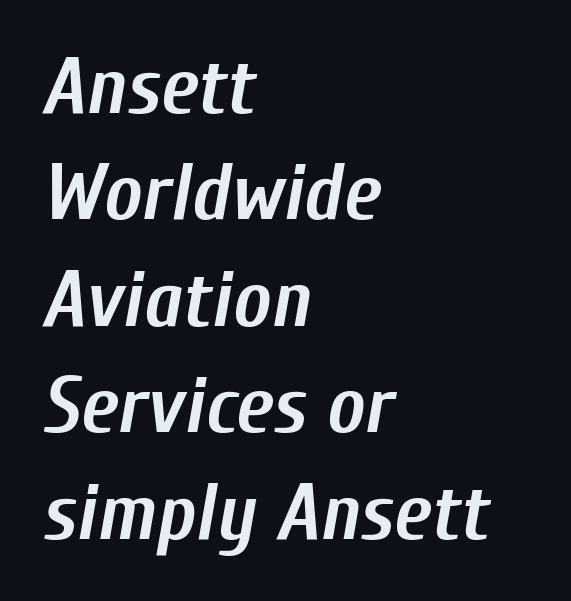
Q: Is the text bold? A: Yes.
Q: Is the text italic (slanted)? A: Yes, it leans right by about 10 degrees.
Q: Is the text underlined? A: No.
Q: How is the paragraph aligned? A: Left-aligned.
Q: Is the spacing between letters normal or unusually wide? A: Normal.
Q: Is the spacing between lines tight, normal or loose? A: Normal.
Q: Width (condensed, normal, or wide)? A: Condensed.
Q: Stroke contrast? A: Low.
Q: x-height? A: Medium.
Q: Monospaced? A: No.
